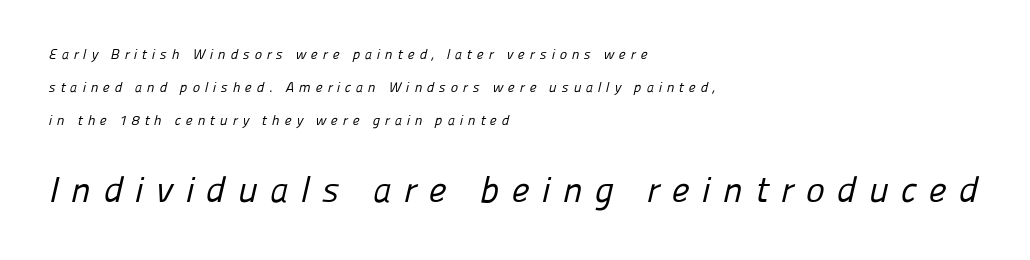
{"serif": "no", "bold": "no", "weight": "regular", "width": "normal", "stroke_contrast": "low", "x_height": "medium", "monospaced": "no", "underline": "no", "align": "left", "line_spacing": "loose", "line_spacing_ratio": 2.34, "letter_spacing": "wide", "letter_spacing_em": 0.34, "larger_block": "second", "size_ratio": 2.57, "glyph_px": 36}
